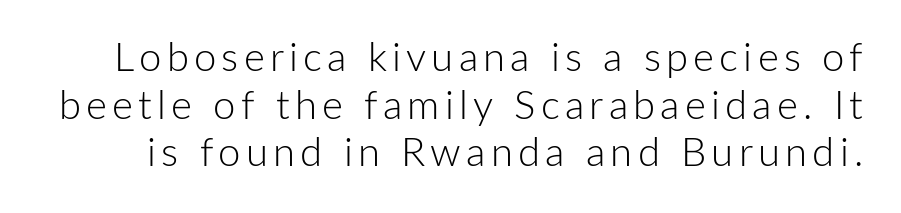
The space beneath each line is pristine and unruled. Character widths vary here, with narrow letters taking less room than wide ones. Nothing heavy about these letters — not bold at all. Every character sits straight up, as roman type does. Type style note: lacks serifs.
